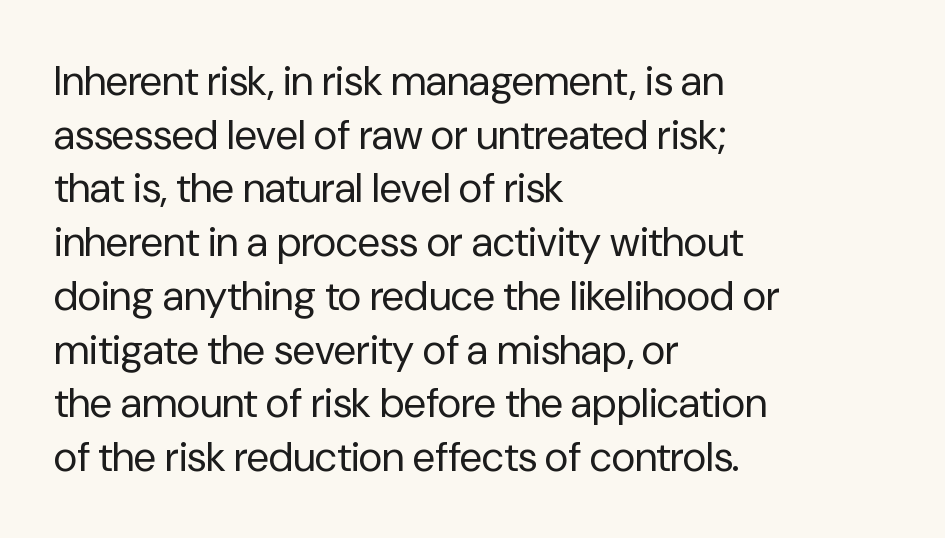
Notice how the stems are strictly vertical — no italics here. Successive baselines arrive at the customary interval. Descenders are the only things crossing below the line. If you drew a ruler down the left edge, every line would touch it.
